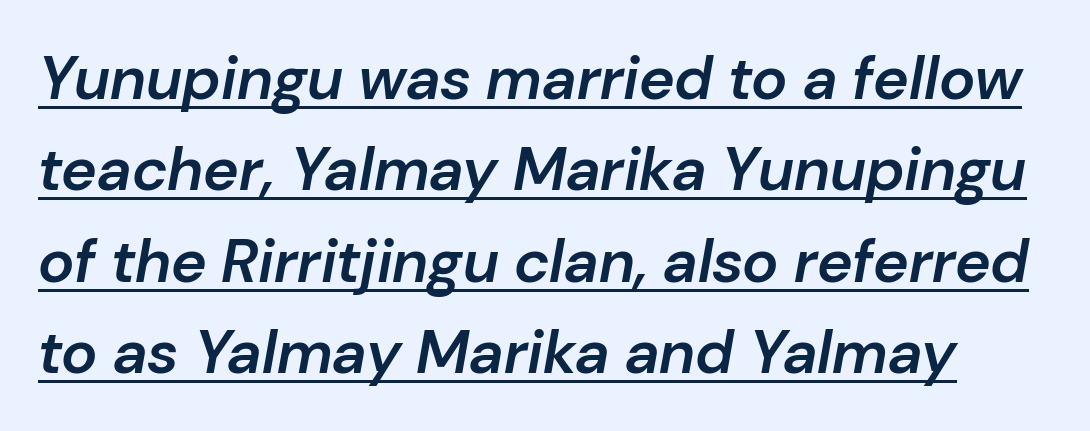
Q: Is the text bold? A: Semi-bold.
Q: Is the text italic (slanted)? A: Yes, it leans right by about 10 degrees.
Q: Is the text underlined? A: Yes.
Q: Is the spacing between letters normal or unusually wide? A: Normal.
Q: Is the spacing between lines tight, normal or loose? A: Normal.
Q: Width (condensed, normal, or wide)? A: Normal.
Q: Stroke contrast? A: Low.
Q: x-height? A: Medium.
Q: Monospaced? A: No.
